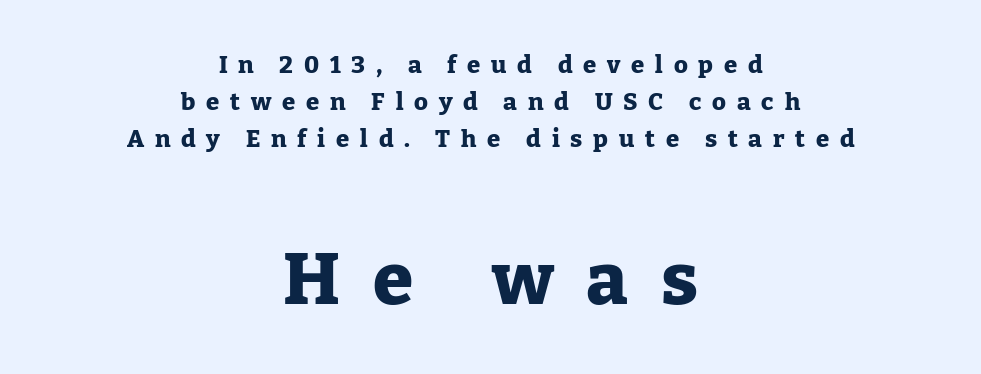
{"serif": "yes", "italic": "no", "bold": "yes", "weight": "heavy", "width": "normal", "stroke_contrast": "low", "x_height": "medium", "monospaced": "no", "underline": "no", "align": "center", "line_spacing": "normal", "line_spacing_ratio": 1.55, "letter_spacing": "wide", "letter_spacing_em": 0.45, "larger_block": "second", "size_ratio": 3.04, "glyph_px": 73}
